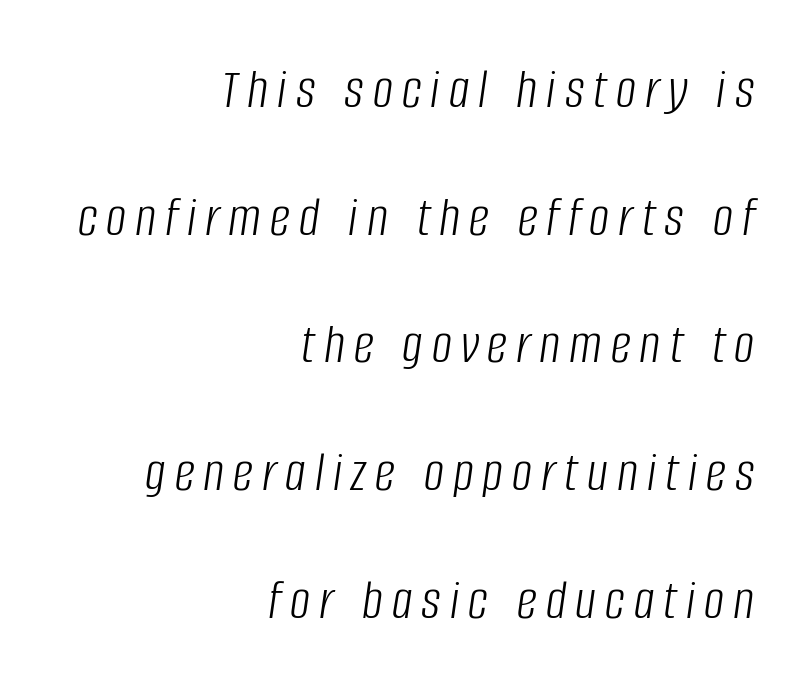
The image shows 57 px light, condensed type, italic (leaning right); set right-aligned, loose line spacing (2.24x), not underlined; low stroke contrast and a large x-height.
